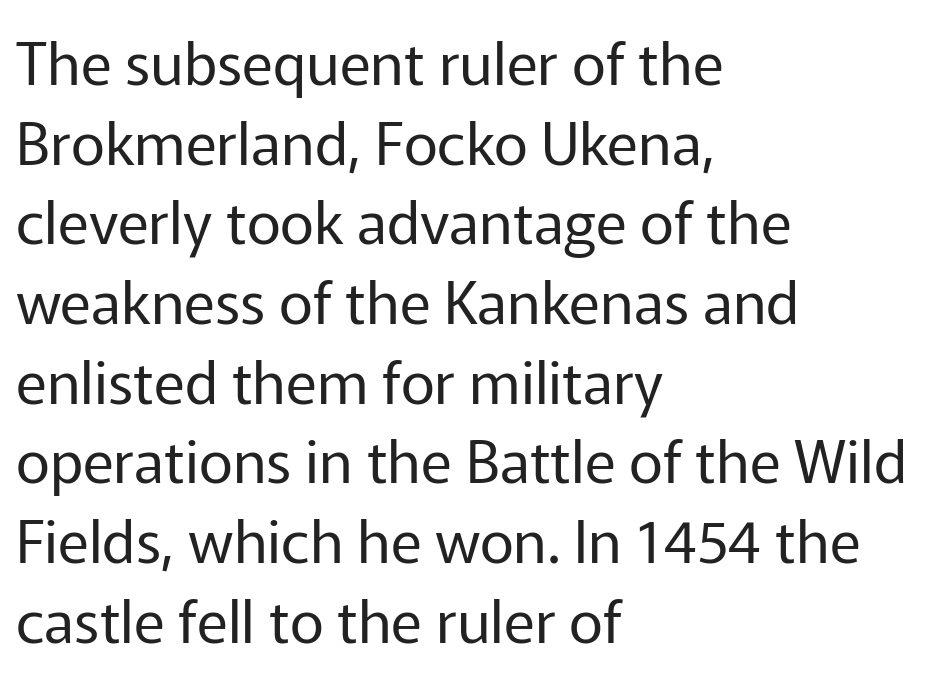
Q: Is the text bold? A: No.
Q: Is the text italic (slanted)? A: No, it is upright.
Q: Is the typeface a serif or a sans-serif typeface? A: Sans-serif.
Q: Is the text underlined? A: No.
Q: How is the paragraph aligned? A: Left-aligned.
Q: Is the spacing between letters normal or unusually wide? A: Normal.
Q: Is the spacing between lines tight, normal or loose? A: Normal.
Q: Width (condensed, normal, or wide)? A: Normal.
Q: Stroke contrast? A: Low.
Q: x-height? A: Medium.
Q: Monospaced? A: No.
